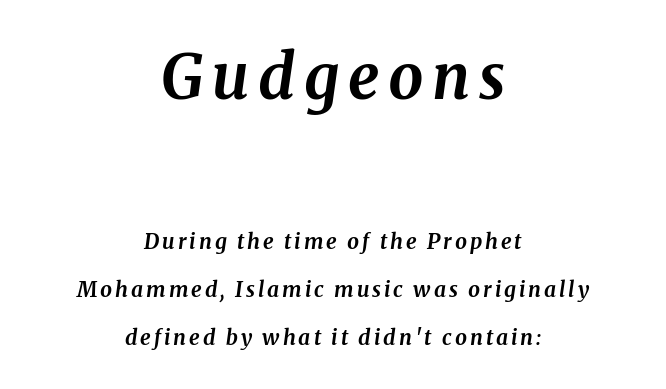
{"serif": "yes", "italic": "yes", "lean": "right", "slant_degrees": 8, "bold": "yes", "weight": "bold", "width": "normal", "stroke_contrast": "medium", "x_height": "medium", "monospaced": "no", "underline": "no", "align": "center", "line_spacing": "loose", "line_spacing_ratio": 2.27, "larger_block": "first", "size_ratio": 2.95, "glyph_px": 62}
